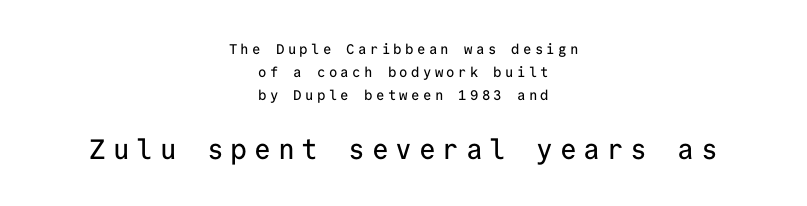
Decoration check: the copy has no underline. Does the leading feel generous? No, just average. The emphasis by scale lands on block number two, below. Spacing between characters has been opened up far beyond the box default. Neither beginnings nor endings align; midpoints do.
